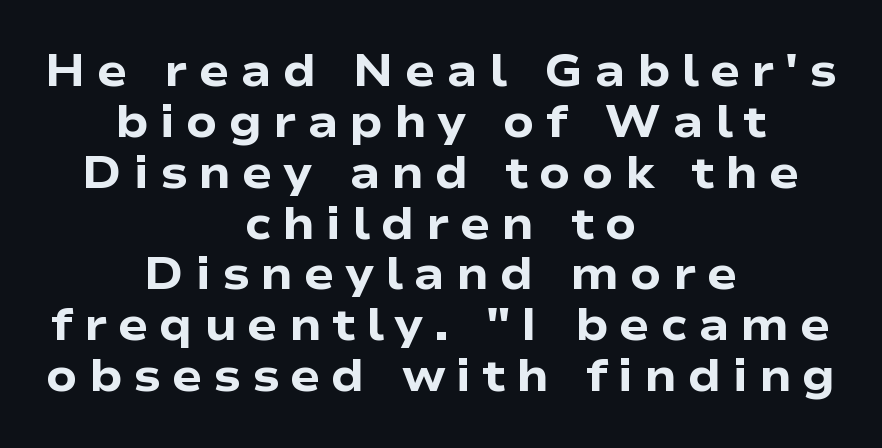
The image shows 45 px heavy, wide sans-serif type, upright; set centered, tight line spacing (1.13x), unusually wide letter spacing (+0.24 em), not underlined; low stroke contrast and a medium x-height.
